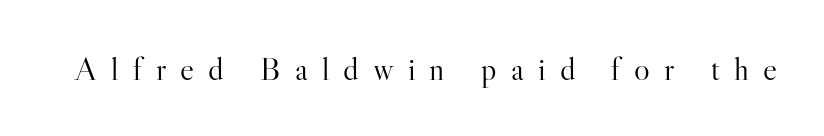
Q: Is the text bold? A: No.
Q: Is the text italic (slanted)? A: No, it is upright.
Q: Is the typeface a serif or a sans-serif typeface? A: Serif.
Q: Is the text underlined? A: No.
Q: Is the spacing between letters normal or unusually wide? A: Unusually wide.
Q: Width (condensed, normal, or wide)? A: Normal.
Q: Stroke contrast? A: High.
Q: x-height? A: Small.
Q: Monospaced? A: No.
